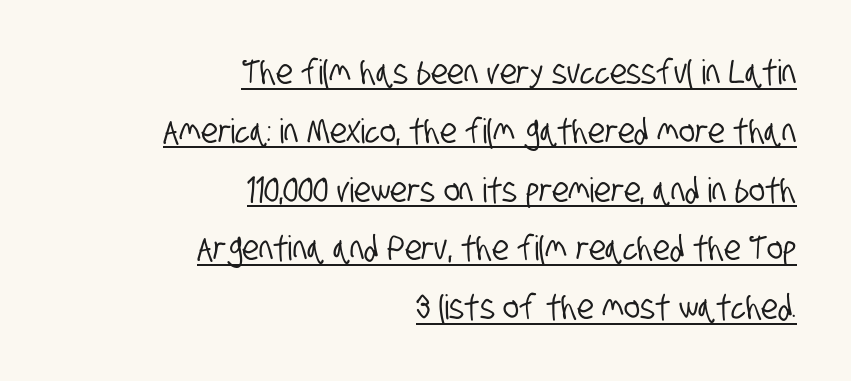
These lines stack with their right ends in a neat column. This is underlined copy, the kind a proofreader might mark for attention. Students, note that the glyphs here touch the page at normal intervals. Note: no serifs on the glyphs. The rendering uses natural spacing where letterforms have individual widths.
